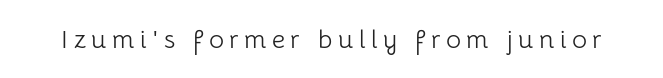
Q: Is the text bold? A: No.
Q: Is the text italic (slanted)? A: No, it is upright.
Q: Is the text underlined? A: No.
Q: Is the spacing between letters normal or unusually wide? A: Unusually wide.
